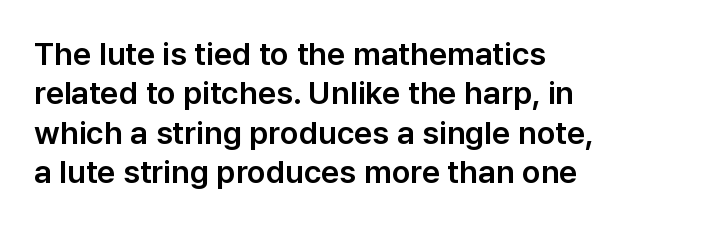
{"serif": "no", "italic": "no", "width": "normal", "stroke_contrast": "low", "x_height": "medium", "monospaced": "no", "underline": "no", "align": "left", "line_spacing_ratio": 1.23, "letter_spacing": "normal", "letter_spacing_em": 0.0, "glyph_px": 32}
